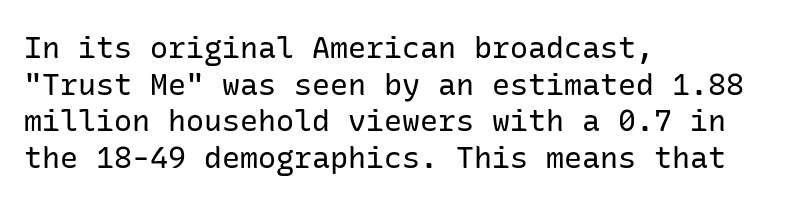
{"serif": "no", "italic": "no", "bold": "no", "weight": "regular", "width": "normal", "stroke_contrast": "low", "x_height": "medium", "underline": "no", "align": "left", "line_spacing_ratio": 1.22, "letter_spacing": "normal", "letter_spacing_em": 0.0, "glyph_px": 30}
